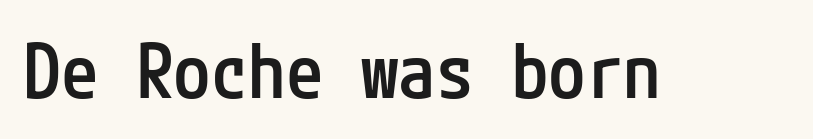
{"serif": "no", "italic": "no", "bold": "semi", "weight": "semibold", "width": "condensed", "stroke_contrast": "low", "x_height": "medium", "underline": "no", "letter_spacing": "normal", "letter_spacing_em": 0.0, "glyph_px": 75}
